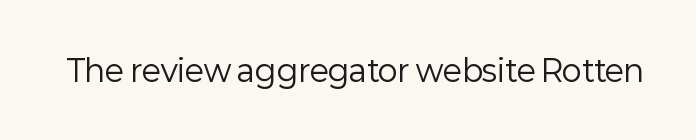
The image shows 30 px regular-weight sans-serif type, upright; set normal letter spacing, not underlined; low stroke contrast and a medium x-height.
